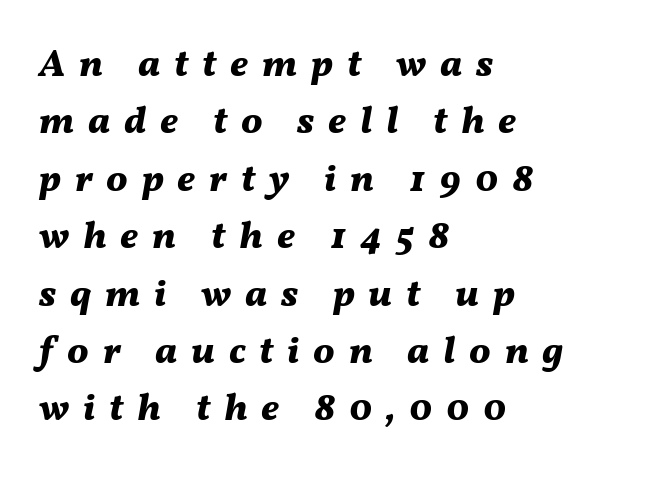
Q: Is the text bold? A: Yes.
Q: Is the text italic (slanted)? A: Yes, it leans right by about 11 degrees.
Q: Is the text underlined? A: No.
Q: How is the paragraph aligned? A: Left-aligned.
Q: Is the spacing between letters normal or unusually wide? A: Unusually wide.
Q: Is the spacing between lines tight, normal or loose? A: Normal.
Q: Width (condensed, normal, or wide)? A: Normal.
Q: Stroke contrast? A: Medium.
Q: x-height? A: Medium.
Q: Monospaced? A: No.
